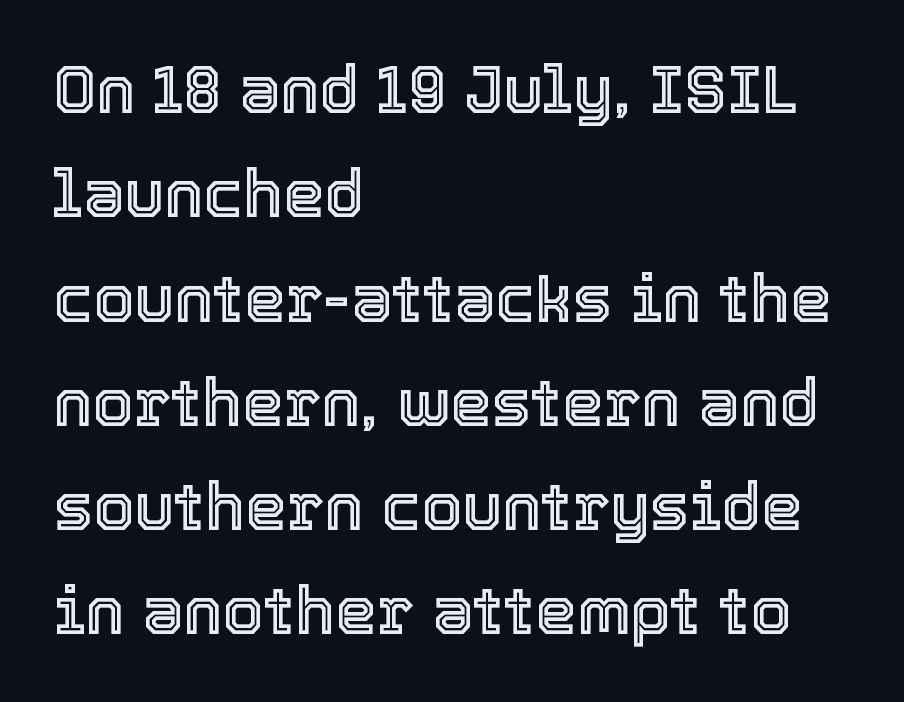
{"italic": "no", "width": "normal", "x_height": "medium", "monospaced": "no", "underline": "no", "align": "left", "line_spacing": "normal", "line_spacing_ratio": 1.58, "letter_spacing": "normal", "letter_spacing_em": 0.0, "glyph_px": 66}
